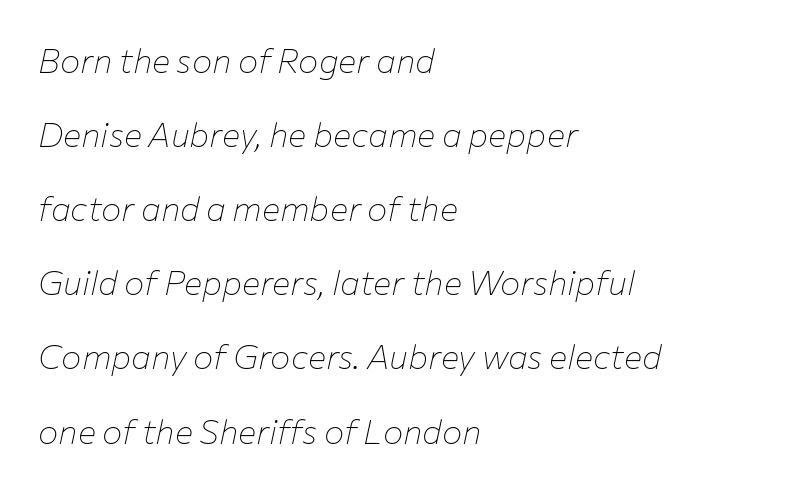
{"italic": "yes", "lean": "right", "slant_degrees": 12, "bold": "no", "weight": "thin", "width": "normal", "stroke_contrast": "low", "x_height": "medium", "monospaced": "no", "underline": "no", "align": "left", "line_spacing": "loose", "line_spacing_ratio": 2.18, "letter_spacing": "normal", "letter_spacing_em": 0.0, "glyph_px": 34}
